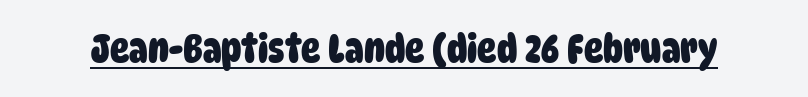
{"serif": "no", "bold": "yes", "weight": "heavy", "width": "condensed", "stroke_contrast": "low", "x_height": "large", "monospaced": "no", "underline": "yes", "letter_spacing": "normal", "letter_spacing_em": 0.0, "glyph_px": 40}
